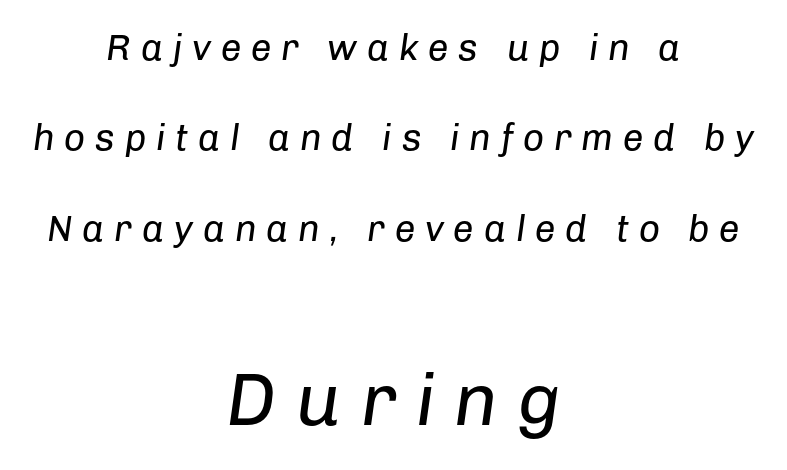
{"italic": "yes", "lean": "right", "slant_degrees": 8, "bold": "no", "weight": "regular", "width": "normal", "stroke_contrast": "low", "x_height": "medium", "monospaced": "no", "underline": "no", "align": "center", "line_spacing": "loose", "line_spacing_ratio": 2.44, "letter_spacing": "wide", "letter_spacing_em": 0.26, "larger_block": "second", "size_ratio": 2.0, "glyph_px": 74}
